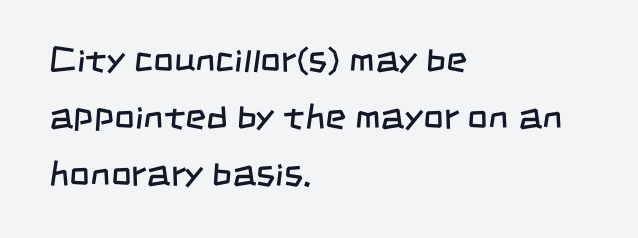
Q: Is the text bold? A: No.
Q: Is the typeface a serif or a sans-serif typeface? A: Sans-serif.
Q: Is the text underlined? A: No.
Q: How is the paragraph aligned? A: Left-aligned.
Q: Is the spacing between letters normal or unusually wide? A: Normal.
Q: Is the spacing between lines tight, normal or loose? A: Normal.
Q: Width (condensed, normal, or wide)? A: Condensed.
Q: Stroke contrast? A: Low.
Q: x-height? A: Large.
Q: Monospaced? A: No.
